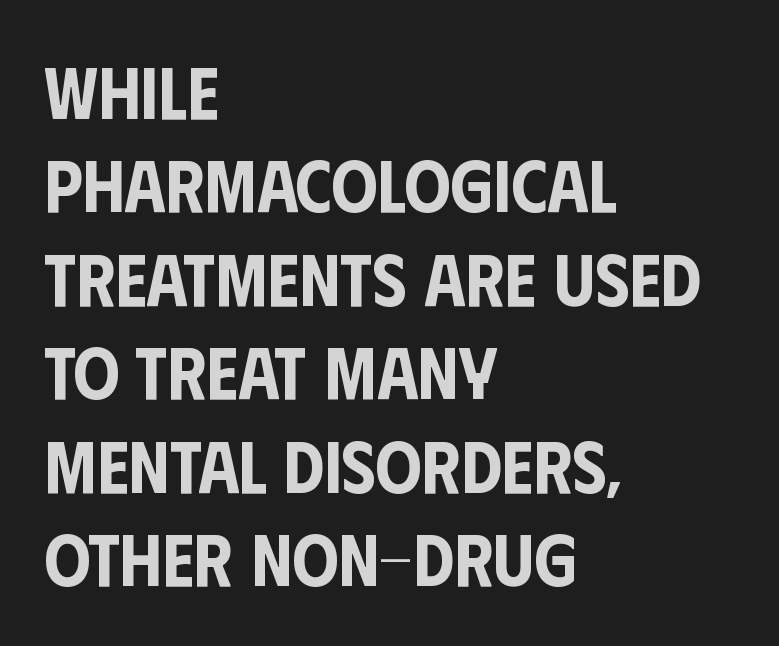
Q: Is the text italic (slanted)? A: No, it is upright.
Q: Is the typeface a serif or a sans-serif typeface? A: Sans-serif.
Q: Is the text underlined? A: No.
Q: How is the paragraph aligned? A: Left-aligned.
Q: Is the spacing between letters normal or unusually wide? A: Normal.
Q: Is the spacing between lines tight, normal or loose? A: Normal.
Q: Width (condensed, normal, or wide)? A: Condensed.
Q: Stroke contrast? A: Low.
Q: x-height? A: Large.
Q: Monospaced? A: No.
